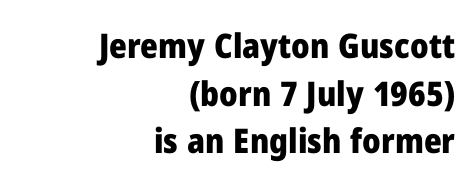
{"serif": "no", "italic": "no", "bold": "yes", "weight": "heavy", "width": "normal", "stroke_contrast": "low", "x_height": "medium", "monospaced": "no", "underline": "no", "align": "right", "line_spacing": "normal", "line_spacing_ratio": 1.4, "letter_spacing": "normal", "letter_spacing_em": 0.0, "glyph_px": 34}
